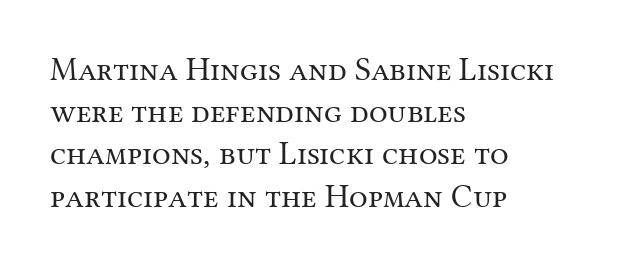
{"serif": "yes", "italic": "no", "bold": "no", "weight": "regular", "width": "normal", "stroke_contrast": "medium", "x_height": "medium", "monospaced": "no", "underline": "no", "align": "left", "line_spacing": "normal", "line_spacing_ratio": 1.28, "letter_spacing": "normal", "letter_spacing_em": 0.0, "glyph_px": 33}
